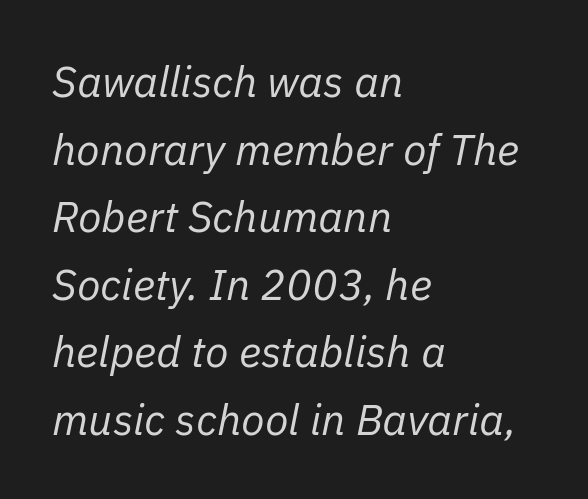
Q: Is the text bold? A: No.
Q: Is the text italic (slanted)? A: Yes, it leans right by about 11 degrees.
Q: Is the text underlined? A: No.
Q: How is the paragraph aligned? A: Left-aligned.
Q: Is the spacing between letters normal or unusually wide? A: Normal.
Q: Is the spacing between lines tight, normal or loose? A: Normal.
Q: Width (condensed, normal, or wide)? A: Normal.
Q: Stroke contrast? A: Low.
Q: x-height? A: Medium.
Q: Monospaced? A: No.
